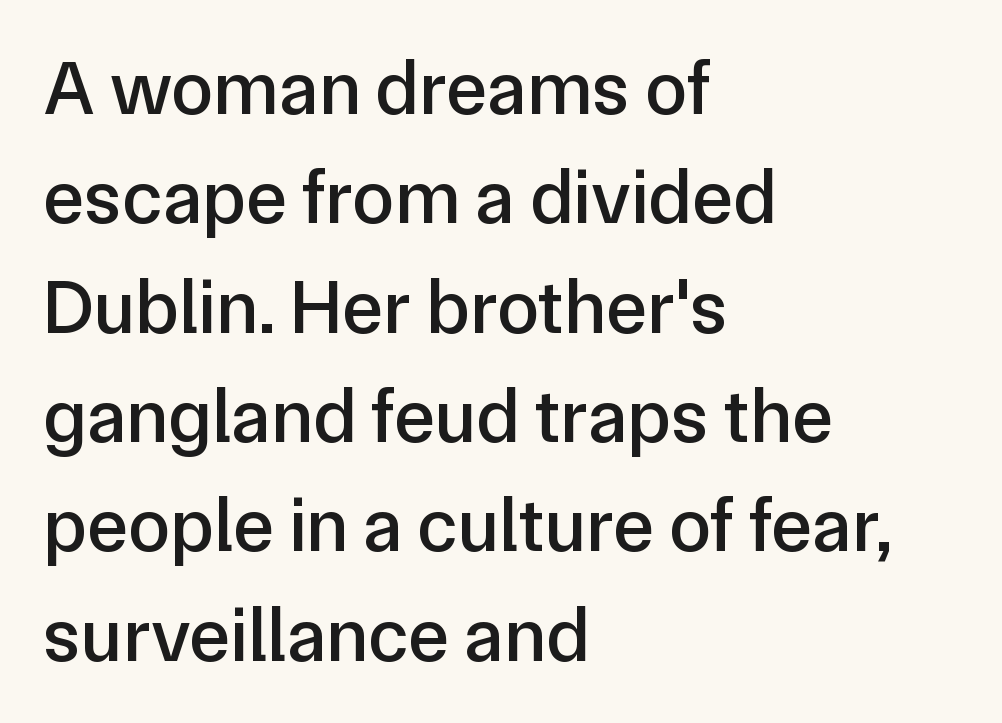
Underlining? Definitely not there. Varying glyph widths throughout — classic text-font behaviour. The leading is moderate, giving the passage an even texture. This rendering leaves character spacing at its baseline value. Is the block centered? No — it sits flush against the left margin.
